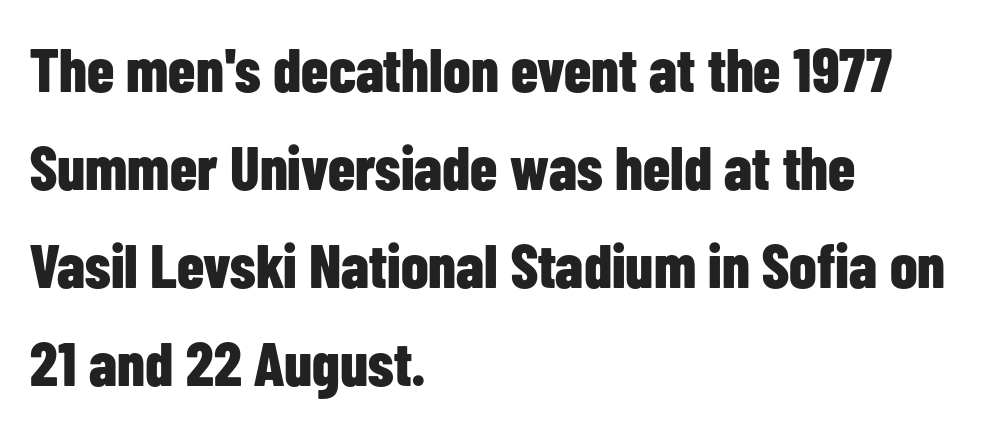
The image shows 62 px bold, condensed sans-serif type, upright; set left-aligned, normal line spacing (1.58x), normal letter spacing, not underlined; low stroke contrast and a medium x-height.
